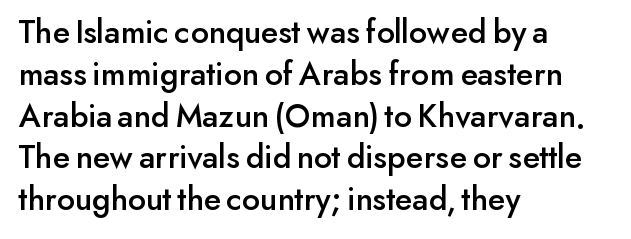
Q: Is the text italic (slanted)? A: No, it is upright.
Q: Is the typeface a serif or a sans-serif typeface? A: Sans-serif.
Q: Is the text underlined? A: No.
Q: How is the paragraph aligned? A: Left-aligned.
Q: Is the spacing between letters normal or unusually wide? A: Normal.
Q: Width (condensed, normal, or wide)? A: Normal.
Q: Stroke contrast? A: Low.
Q: x-height? A: Small.
Q: Monospaced? A: No.
